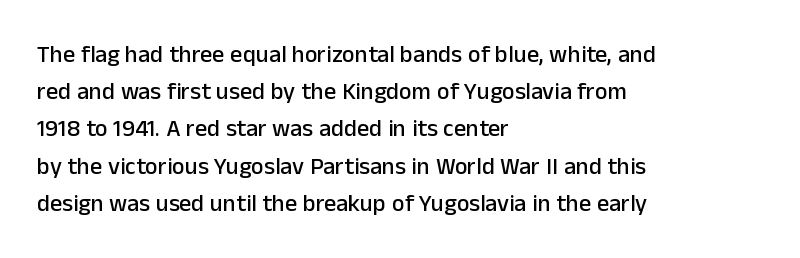
{"italic": "no", "underline": "no", "align": "left", "line_spacing": "normal", "line_spacing_ratio": 1.55, "letter_spacing": "normal", "letter_spacing_em": 0.0, "glyph_px": 24}
